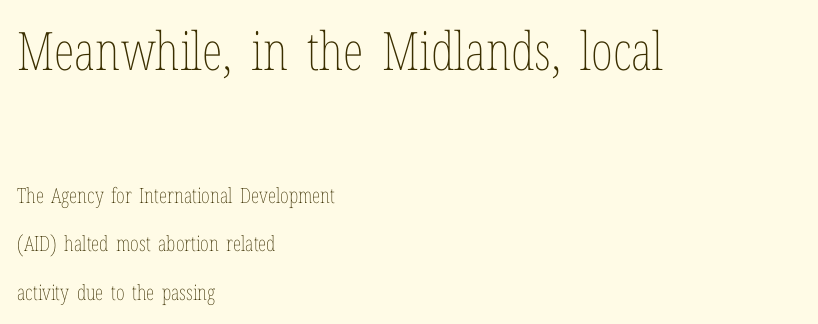
Reading down the block, your eye returns to a fixed left position each line. The letters advance in unequal steps, a hallmark of proportional type. Of the two passages, the one on top uses the larger point size. There is no visible air inserted between adjacent glyphs.
